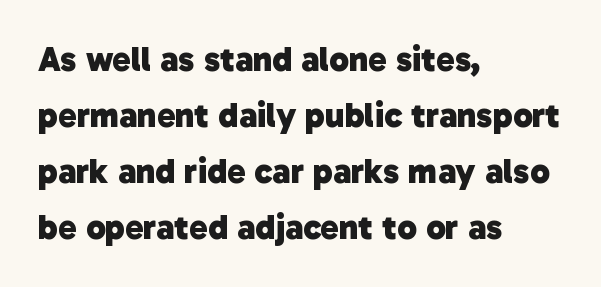
Q: Is the text bold? A: Yes.
Q: Is the typeface a serif or a sans-serif typeface? A: Sans-serif.
Q: Is the text underlined? A: No.
Q: How is the paragraph aligned? A: Left-aligned.
Q: Is the spacing between letters normal or unusually wide? A: Normal.
Q: Is the spacing between lines tight, normal or loose? A: Normal.
Q: Width (condensed, normal, or wide)? A: Normal.
Q: Stroke contrast? A: Low.
Q: x-height? A: Medium.
Q: Monospaced? A: No.
